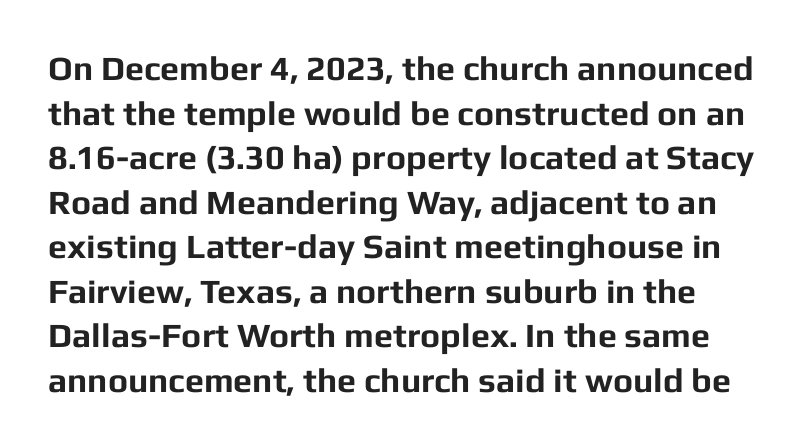
The image shows 34 px bold sans-serif type, upright; set normal line spacing (1.31x), normal letter spacing, not underlined; low stroke contrast and a medium x-height.
